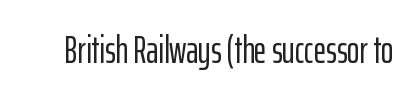
{"serif": "no", "italic": "no", "width": "condensed", "stroke_contrast": "low", "x_height": "medium", "monospaced": "no", "underline": "no", "letter_spacing": "normal", "letter_spacing_em": 0.0, "glyph_px": 38}
